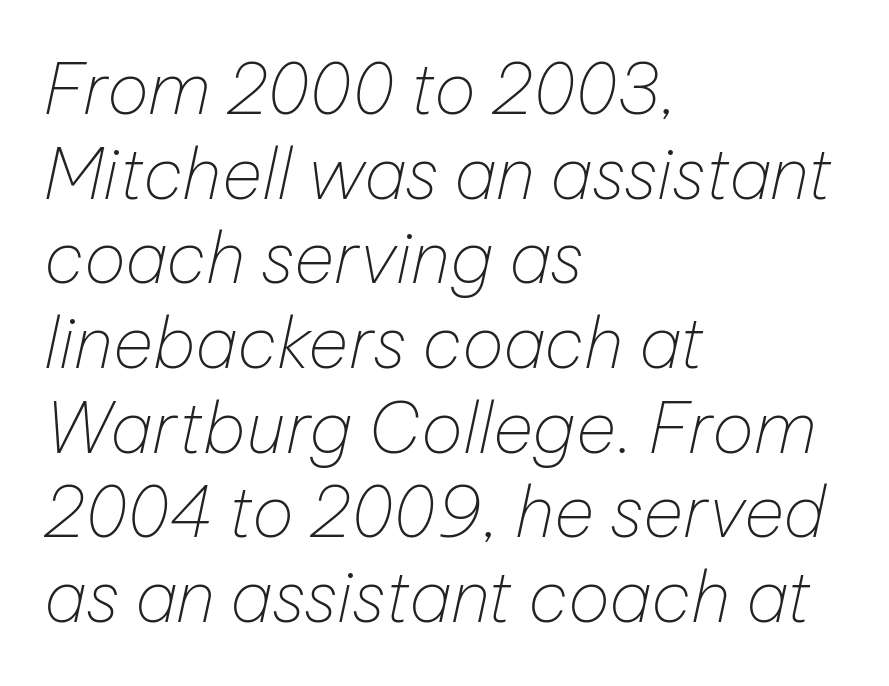
{"italic": "yes", "lean": "right", "slant_degrees": 12, "bold": "no", "weight": "thin", "width": "normal", "stroke_contrast": "low", "x_height": "medium", "monospaced": "no", "underline": "no", "align": "left", "line_spacing_ratio": 1.21, "letter_spacing": "normal", "letter_spacing_em": 0.0, "glyph_px": 70}
